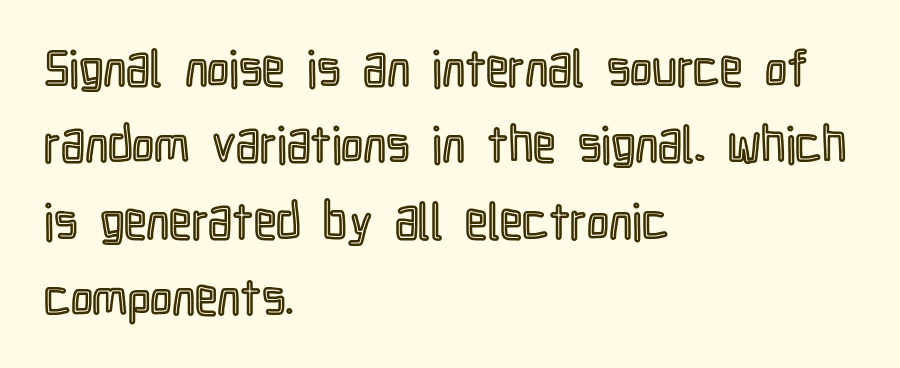
The letters sit at their default tracking, neither squeezed nor spread. Compared with a centered layout, this one pins lines to the left instead. No word sits above an underline. This is the regular roman posture of the typeface.
